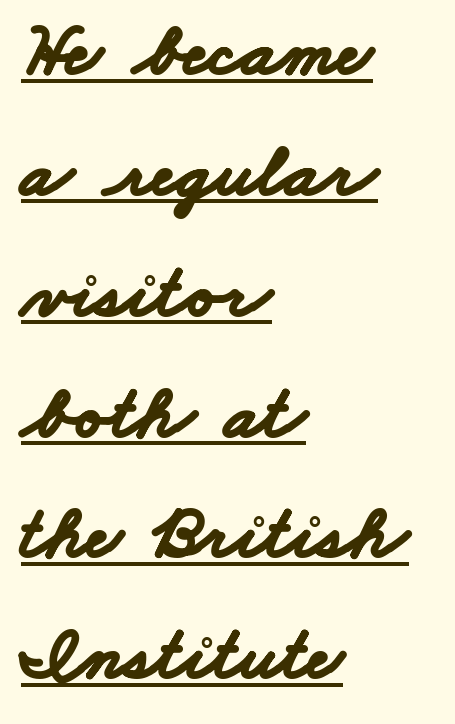
The image shows 76 px bold, wide sans-serif type; set left-aligned, normal line spacing (1.59x), normal letter spacing, underlined; low stroke contrast and a small x-height.
